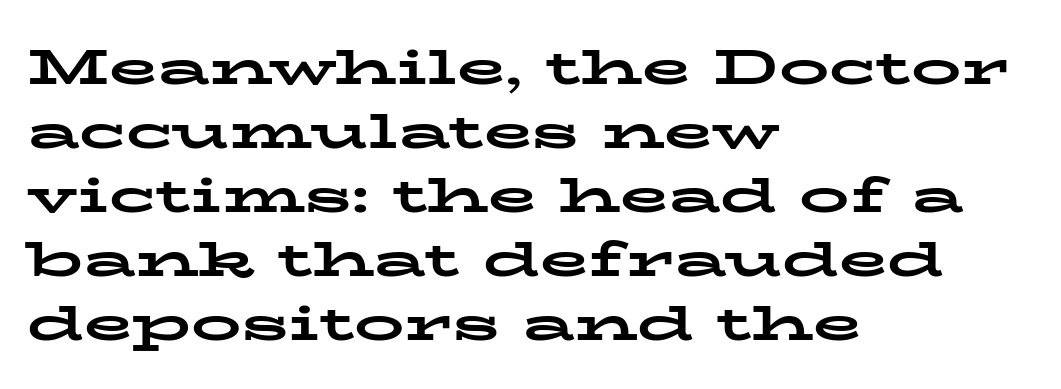
{"serif": "yes", "italic": "no", "bold": "yes", "weight": "bold", "width": "wide", "stroke_contrast": "low", "x_height": "medium", "monospaced": "no", "underline": "no", "align": "left", "line_spacing": "normal", "line_spacing_ratio": 1.28, "letter_spacing": "normal", "letter_spacing_em": 0.0, "glyph_px": 50}
